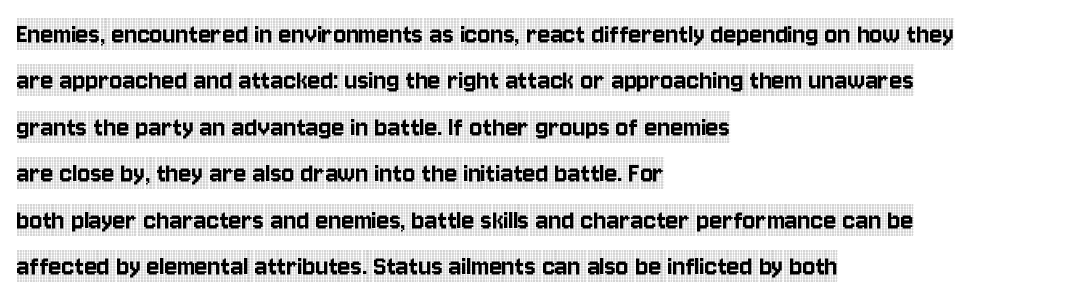
The passage shown is typed in a proportional face where columns would drift. Each line starts at the same left margin while the right side varies. This is roman type, the default non-slanted kind. Descender tails drop into unmarked territory. Leading: standard.
